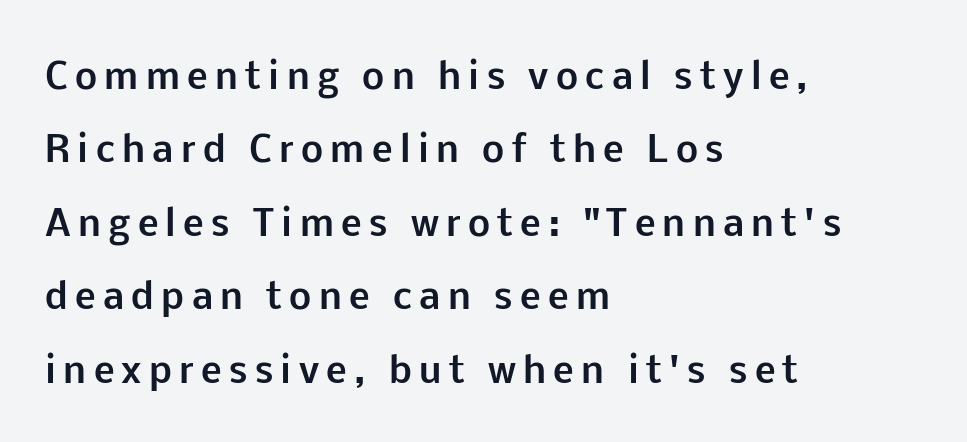
As a designer I'd log this as weight 700, bold. The ragged edge is on the right, which tells us the setting is flush left. Descenders are the only things crossing below the line. Proportional: the letters do not fall into vertical columns. No feet cap the strokes, marking this as sans-serif type. The gaps between neighbouring characters are conspicuously large.
